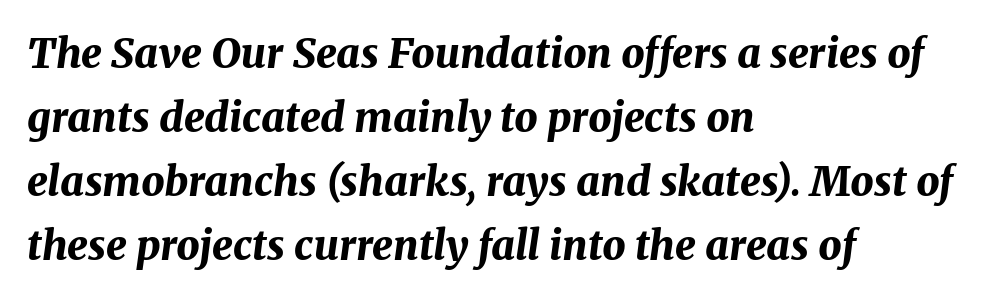
{"italic": "yes", "lean": "right", "slant_degrees": 8, "bold": "yes", "weight": "bold", "width": "normal", "stroke_contrast": "medium", "x_height": "medium", "monospaced": "no", "underline": "no", "align": "left", "line_spacing": "normal", "line_spacing_ratio": 1.56, "letter_spacing": "normal", "letter_spacing_em": 0.0, "glyph_px": 41}
